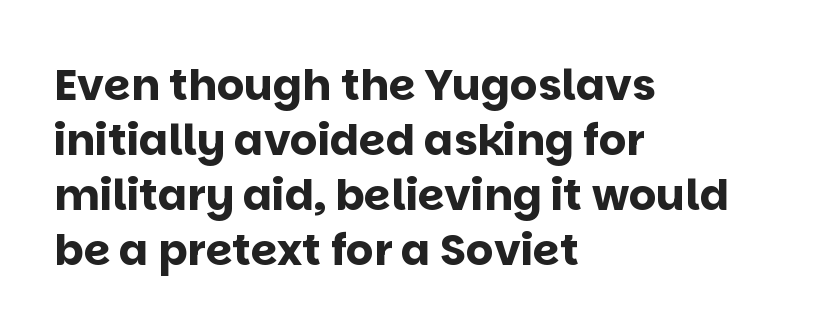
Q: Is the text bold? A: Yes.
Q: Is the text italic (slanted)? A: No, it is upright.
Q: Is the typeface a serif or a sans-serif typeface? A: Sans-serif.
Q: Is the text underlined? A: No.
Q: How is the paragraph aligned? A: Left-aligned.
Q: Is the spacing between letters normal or unusually wide? A: Normal.
Q: Is the spacing between lines tight, normal or loose? A: Normal.
Q: Width (condensed, normal, or wide)? A: Normal.
Q: Stroke contrast? A: Low.
Q: x-height? A: Large.
Q: Monospaced? A: No.
